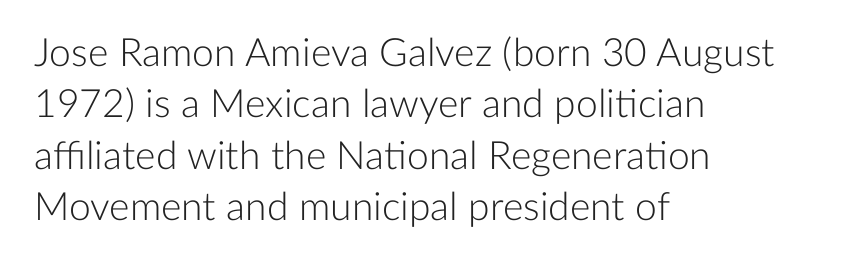
Weight: not bold — regular or lighter. Clear beneath every line of the passage. Regular leading. Layout note: lines flush left.
